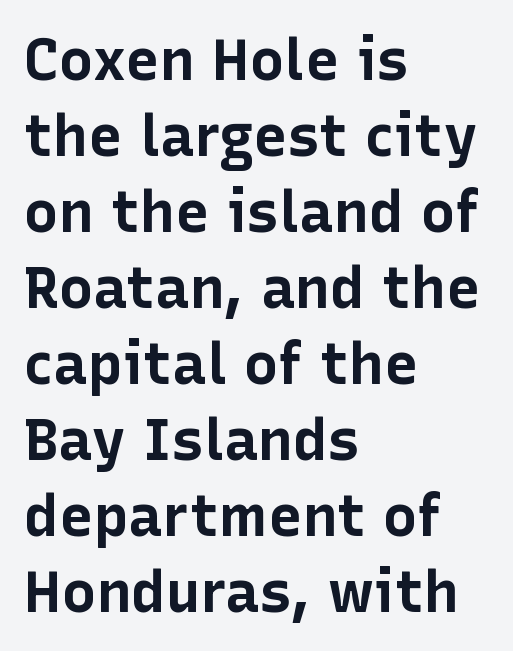
{"serif": "no", "italic": "no", "bold": "yes", "weight": "bold", "width": "normal", "stroke_contrast": "low", "x_height": "medium", "monospaced": "no", "underline": "no", "align": "left", "line_spacing": "normal", "line_spacing_ratio": 1.31, "letter_spacing": "normal", "letter_spacing_em": 0.0, "glyph_px": 58}
